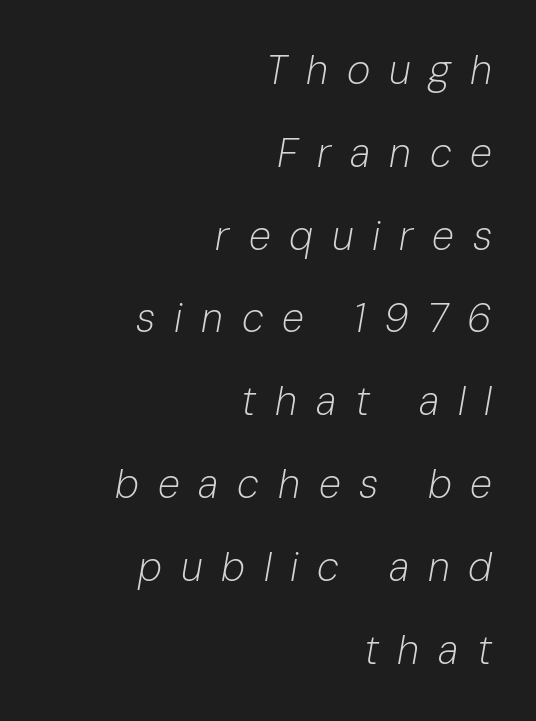
Does extra space separate the letters? Yes, quite a lot of it. This rendering uses right alignment, leaving the left contour irregular. Each row of text sits above clean, open space. These lines were composed using italics. How would I describe the line gaps? Wide and relaxed. Heft: none added — not bold.
